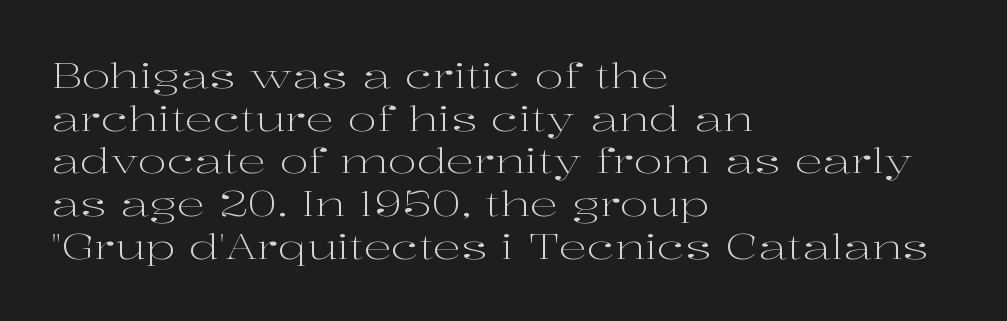
Q: Is the text bold? A: No.
Q: Is the text italic (slanted)? A: No, it is upright.
Q: Is the typeface a serif or a sans-serif typeface? A: Serif.
Q: Is the text underlined? A: No.
Q: How is the paragraph aligned? A: Left-aligned.
Q: Is the spacing between letters normal or unusually wide? A: Normal.
Q: Width (condensed, normal, or wide)? A: Wide.
Q: Stroke contrast? A: High.
Q: x-height? A: Medium.
Q: Monospaced? A: No.
